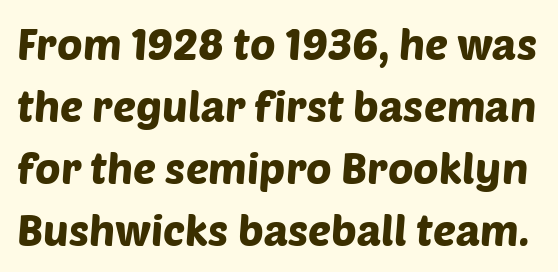
The image shows 43 px sans-serif type; set normal line spacing (1.44x), normal letter spacing, not underlined; low stroke contrast and a large x-height.
